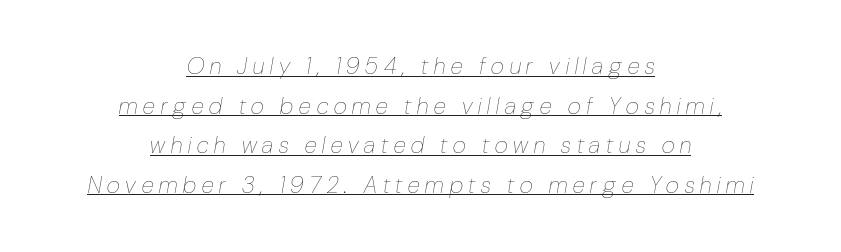
Letter spacing: wide. The string is rendered with underlining switched on. The lines in this sample share a center point and differ in where they start and stop. If you drew a line through each stem, it would be angled. Stem width sits at or under what a default text font uses.
